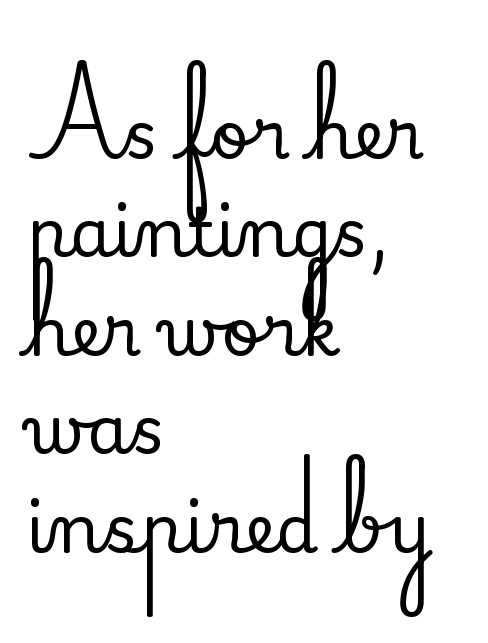
You could not count columns in this text — the font is proportionally spaced. Here the glyphs are tracked normally, forming tight word shapes. Decoration check: the copy has no underline. Reading down the block, your eye returns to a fixed left position each line. Baseline-to-baseline distance is the conventional proportion of letter height.
